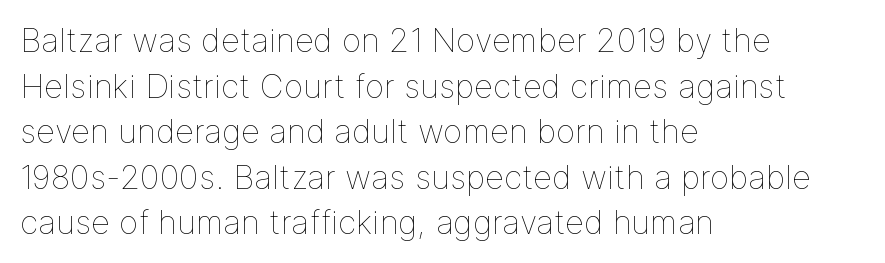
The image shows 33 px thin type, upright; set left-aligned, normal line spacing (1.38x), normal letter spacing, not underlined; low stroke contrast and a medium x-height.
